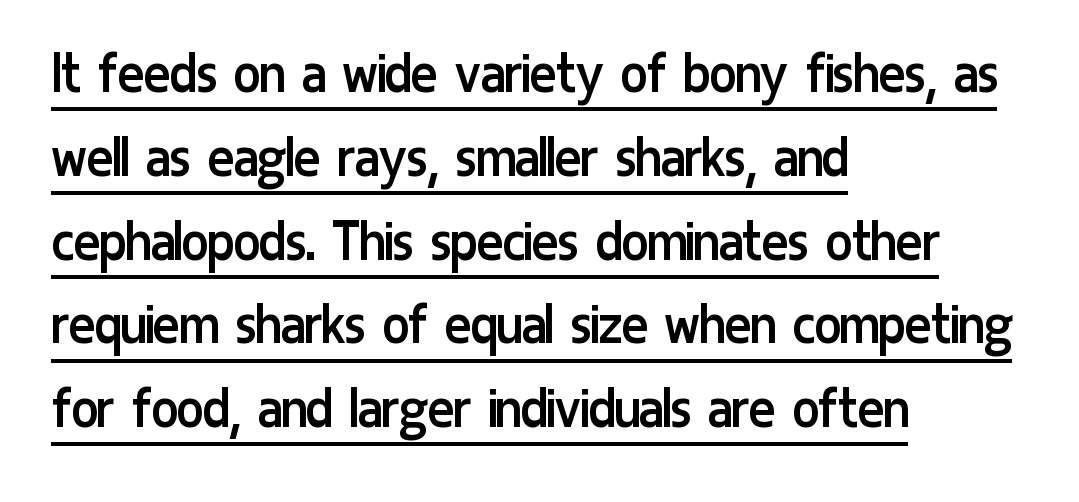
The image shows 63 px regular-weight, condensed sans-serif type, upright; set left-aligned, normal line spacing (1.33x), normal letter spacing, underlined; low stroke contrast and a medium x-height.
